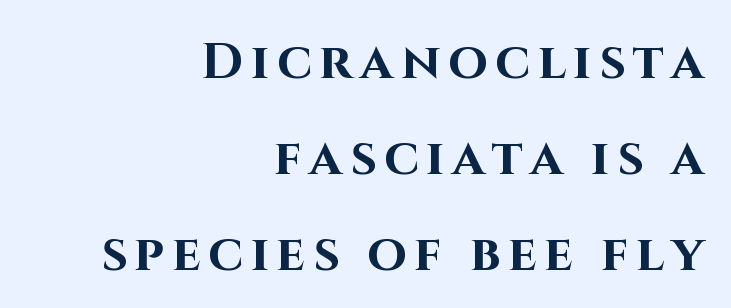
Q: Is the text bold? A: Yes.
Q: Is the text italic (slanted)? A: No, it is upright.
Q: Is the typeface a serif or a sans-serif typeface? A: Sans-serif.
Q: Is the text underlined? A: No.
Q: How is the paragraph aligned? A: Right-aligned.
Q: Width (condensed, normal, or wide)? A: Normal.
Q: Stroke contrast? A: High.
Q: x-height? A: Large.
Q: Monospaced? A: No.
